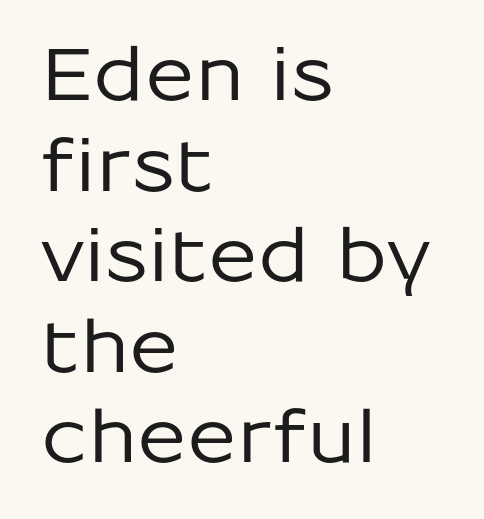
The image shows 73 px sans-serif type, upright; set left-aligned, line spacing 1.24x, normal letter spacing, not underlined; low stroke contrast and a medium x-height.
